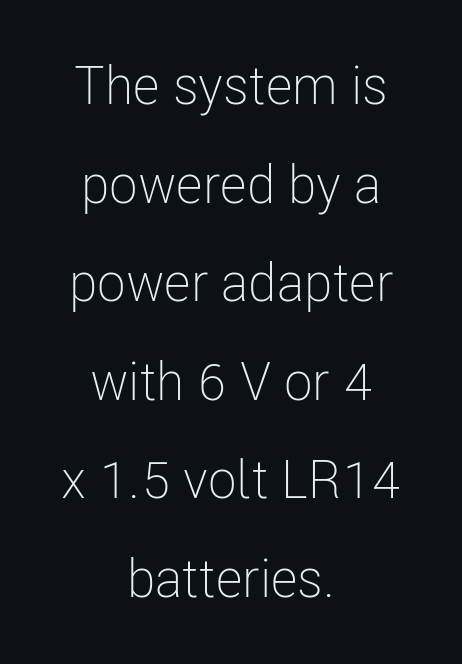
{"serif": "no", "italic": "no", "bold": "no", "weight": "light", "width": "condensed", "stroke_contrast": "low", "x_height": "medium", "monospaced": "no", "underline": "no", "align": "center", "line_spacing_ratio": 1.86, "letter_spacing": "normal", "letter_spacing_em": 0.0, "glyph_px": 53}
